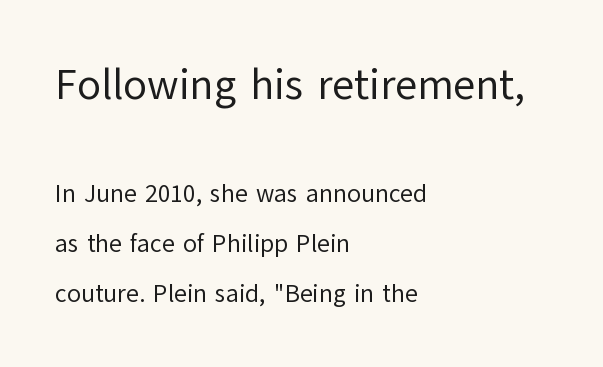
The image shows 43 px regular-weight sans-serif type, upright; set left-aligned, loose line spacing (2.01x), normal letter spacing, not underlined; the first (top) block is 1.72x larger; low stroke contrast and a medium x-height.
